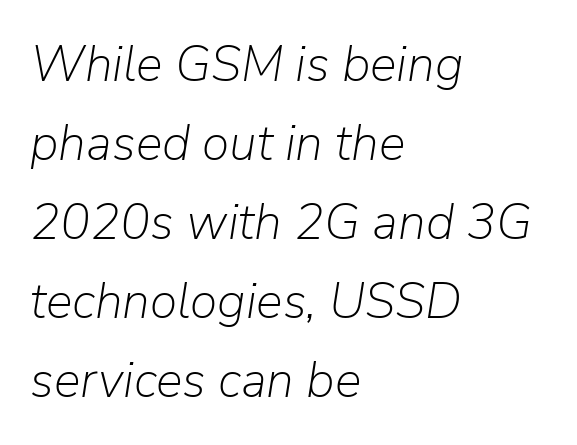
The image shows 50 px light type, italic (leaning right); set left-aligned, normal line spacing (1.58x), normal letter spacing, not underlined; low stroke contrast and a medium x-height.
